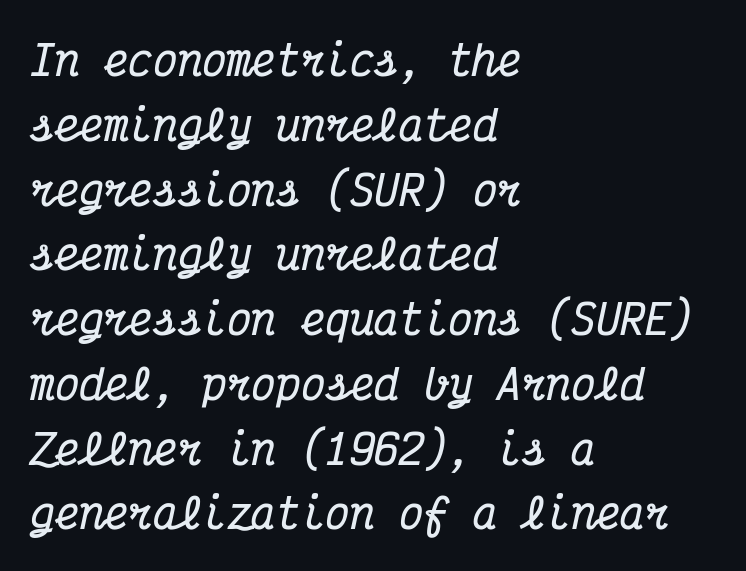
{"serif": "yes", "italic": "yes", "lean": "right", "slant_degrees": 12, "bold": "yes", "weight": "bold", "width": "condensed", "stroke_contrast": "medium", "x_height": "medium", "monospaced": "yes", "underline": "no", "align": "left", "line_spacing": "normal", "line_spacing_ratio": 1.58, "letter_spacing": "normal", "letter_spacing_em": 0.0, "glyph_px": 41}
